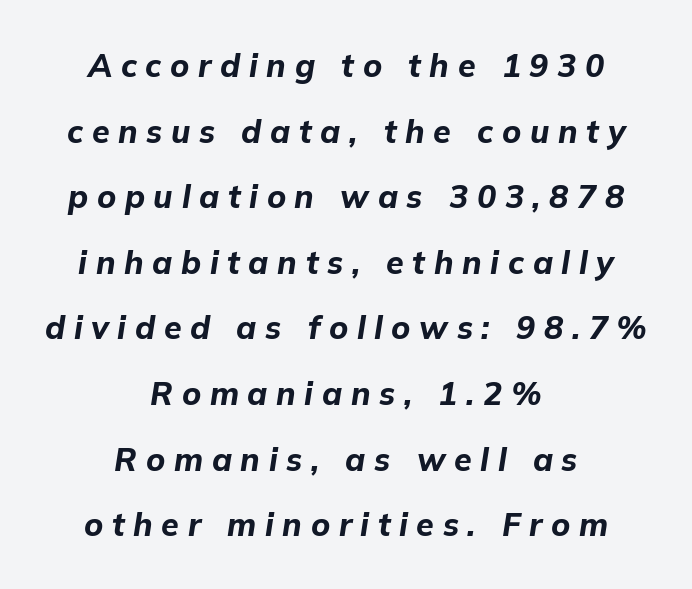
{"italic": "yes", "lean": "right", "slant_degrees": 9, "bold": "yes", "weight": "bold", "width": "normal", "stroke_contrast": "low", "x_height": "medium", "monospaced": "no", "underline": "no", "align": "center", "line_spacing": "loose", "line_spacing_ratio": 2.05, "letter_spacing": "wide", "letter_spacing_em": 0.27, "glyph_px": 32}
